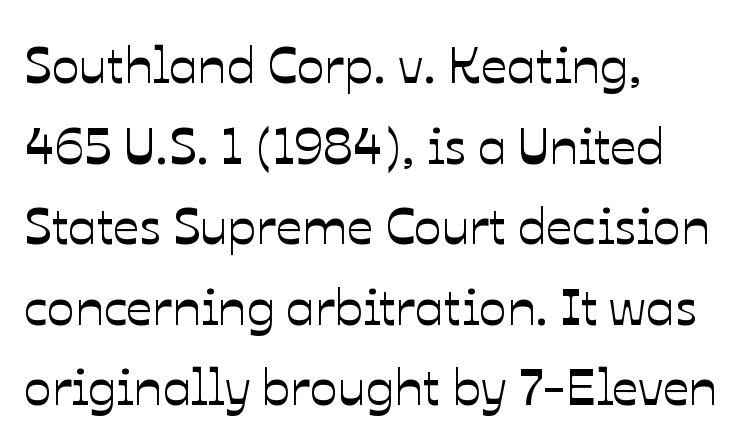
The image shows 52 px text type, upright; set left-aligned, normal line spacing (1.55x), normal letter spacing, not underlined; low stroke contrast and a medium x-height.
